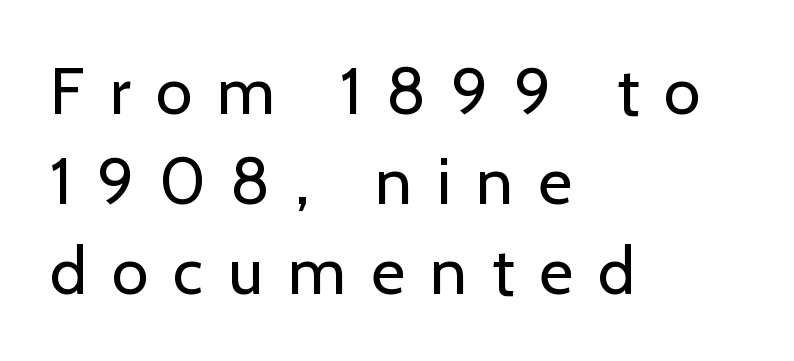
The image shows 66 px regular-weight sans-serif type, upright; set left-aligned, normal line spacing (1.36x), unusually wide letter spacing (+0.38 em), not underlined; low stroke contrast and a medium x-height.
